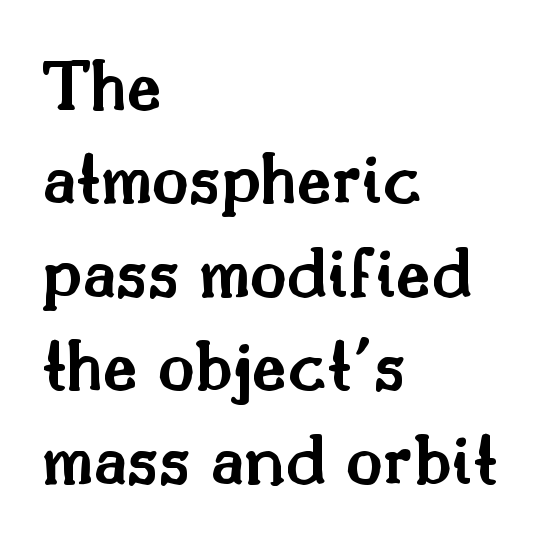
{"serif": "yes", "italic": "no", "bold": "semi", "weight": "semibold", "width": "normal", "stroke_contrast": "medium", "x_height": "small", "monospaced": "no", "underline": "no", "align": "left", "line_spacing_ratio": 1.23, "letter_spacing": "normal", "letter_spacing_em": 0.0, "glyph_px": 76}
